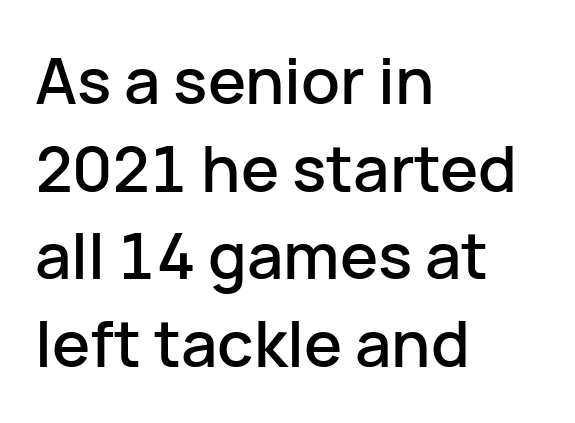
When letters stand straight like this, we call the style roman or upright. These lines are rendered in a variable-pitch font. Nobody touched the tracking dial on this one. Line starts are locked; line ends wander. Regarding leading, the lines here are spaced in the standard way.
